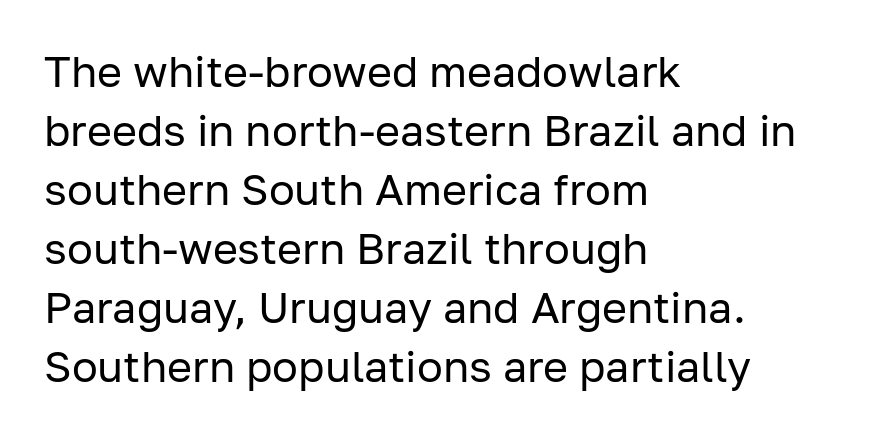
The image shows 43 px regular-weight sans-serif type, upright; set left-aligned, normal line spacing (1.37x), normal letter spacing, not underlined; low stroke contrast and a medium x-height.
